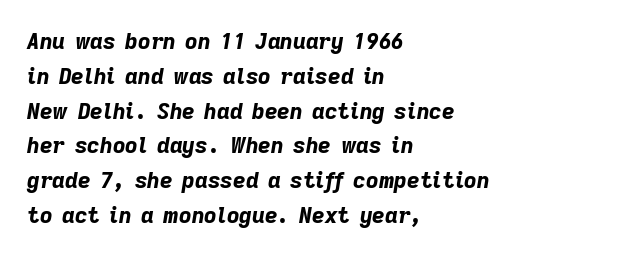
The image shows 22 px bold type, italic (leaning right); set left-aligned, normal line spacing (1.58x), normal letter spacing, not underlined.
